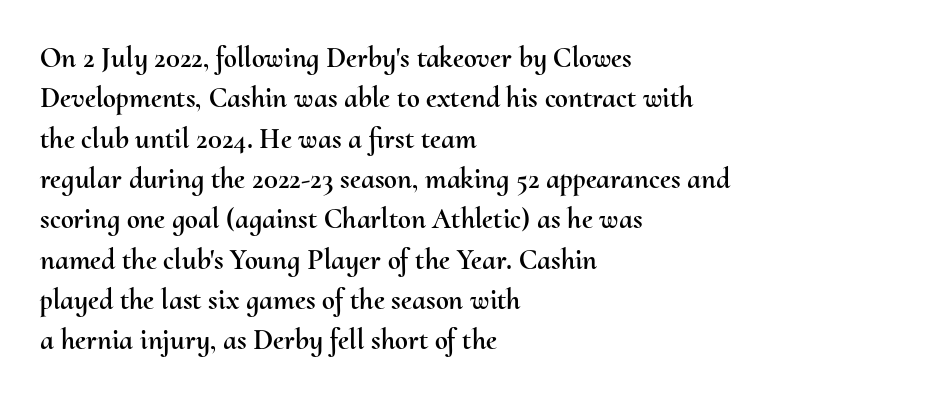
{"italic": "no", "width": "normal", "stroke_contrast": "medium", "x_height": "small", "monospaced": "no", "underline": "no", "align": "left", "line_spacing": "normal", "line_spacing_ratio": 1.39, "letter_spacing": "normal", "letter_spacing_em": 0.0, "glyph_px": 29}
